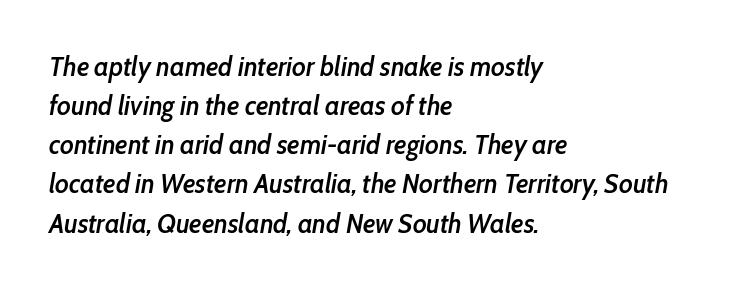
The image shows 27 px text type, italic (leaning right); set left-aligned, normal line spacing (1.45x), normal letter spacing, not underlined.
